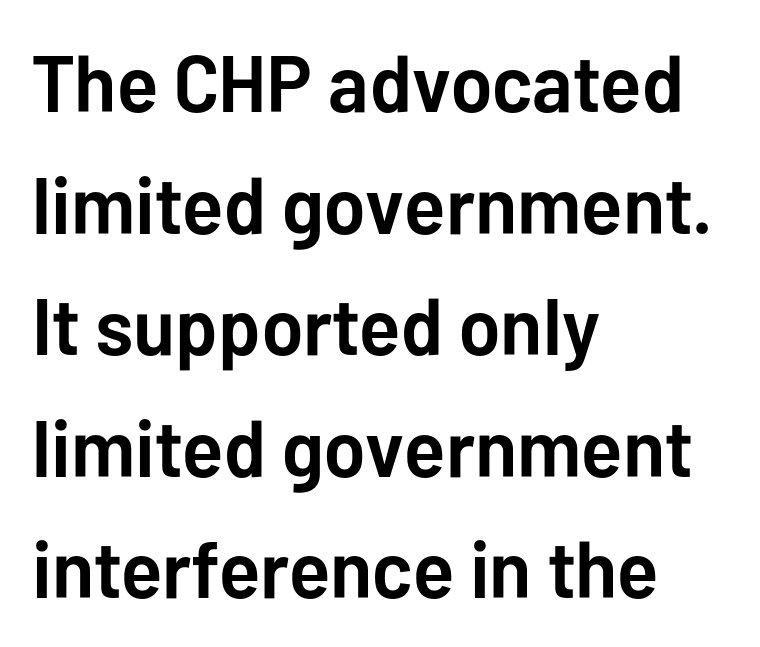
Students, observe: this is what conventionally led text looks like. Caption: standard tracking, unaltered. This sample has the flowing, uneven cadence of proportional lettering. Unlike italic type, these characters show no tilt at all. In CSS terms this would be text-align: left. The space beneath each line is pristine and unruled.
